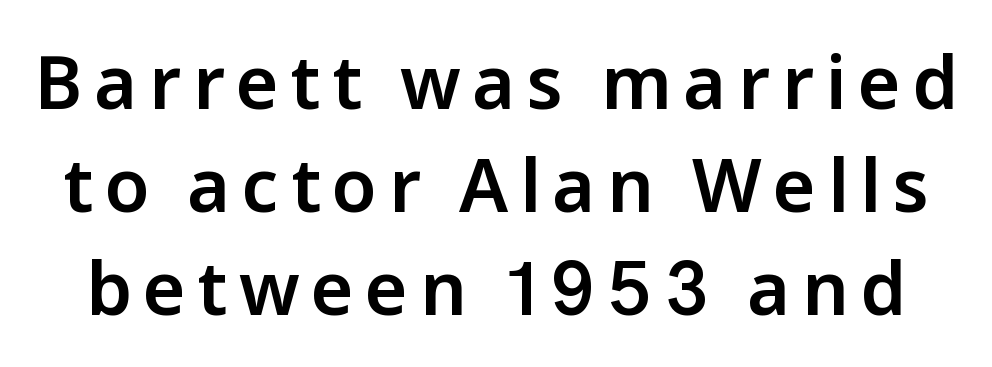
{"serif": "no", "italic": "no", "width": "normal", "stroke_contrast": "low", "x_height": "medium", "monospaced": "no", "underline": "no", "line_spacing": "normal", "line_spacing_ratio": 1.41, "glyph_px": 73}
